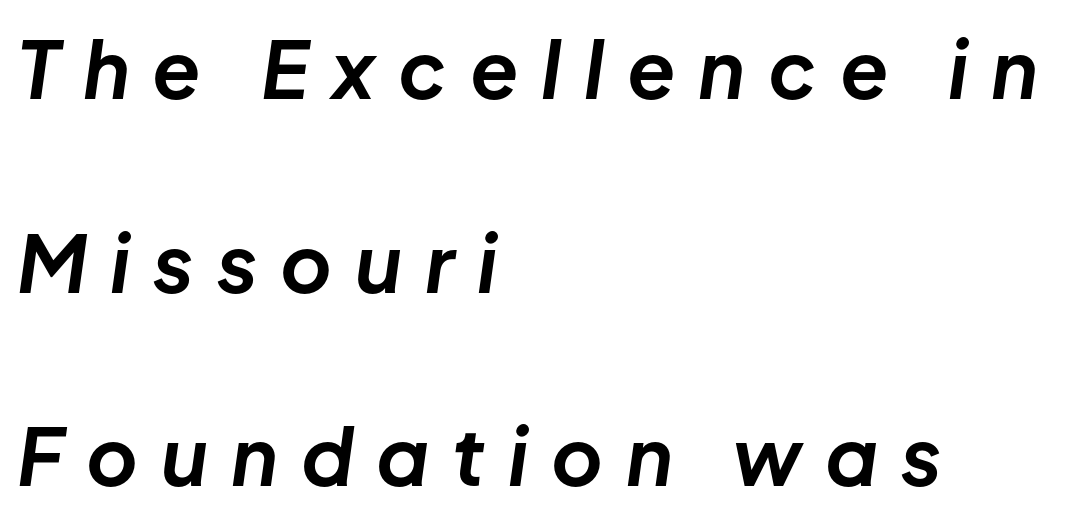
Q: Is the text bold? A: Yes.
Q: Is the text italic (slanted)? A: Yes, it leans right by about 8 degrees.
Q: Is the text underlined? A: No.
Q: How is the paragraph aligned? A: Left-aligned.
Q: Is the spacing between letters normal or unusually wide? A: Unusually wide.
Q: Is the spacing between lines tight, normal or loose? A: Loose.
Q: Width (condensed, normal, or wide)? A: Normal.
Q: Stroke contrast? A: Low.
Q: x-height? A: Medium.
Q: Monospaced? A: No.
